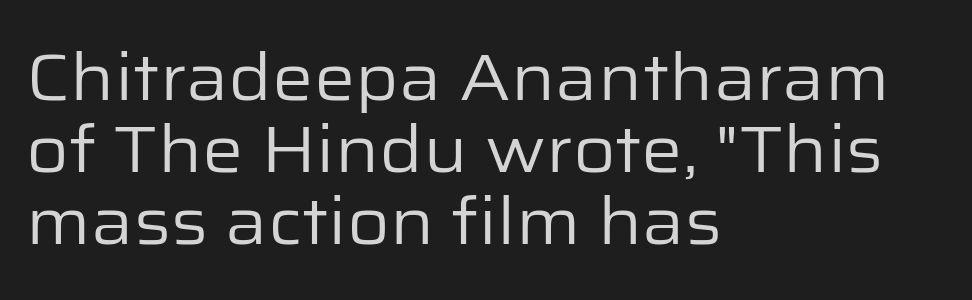
Rule under the text: the space is simply empty. The setting favours the left margin, as ordinary paragraphs usually do. Very little white space separates one row of letters from the next. Unbolded letterforms with no extra heft. Serif or sans? Sans — the stroke terminals are bare.
